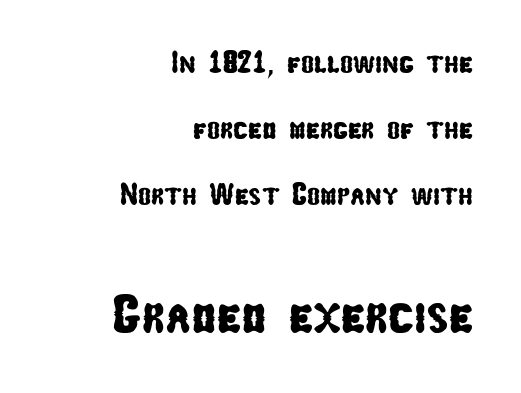
Q: Is the typeface a serif or a sans-serif typeface? A: Sans-serif.
Q: Is the text underlined? A: No.
Q: How is the paragraph aligned? A: Right-aligned.
Q: Is the spacing between letters normal or unusually wide? A: Normal.
Q: Is the spacing between lines tight, normal or loose? A: Loose.
Q: Which block of text is set in a larger size, the first (top) or the second (bottom)? A: The second (bottom) one.
Q: Width (condensed, normal, or wide)? A: Condensed.
Q: Stroke contrast? A: Low.
Q: x-height? A: Medium.
Q: Monospaced? A: No.
